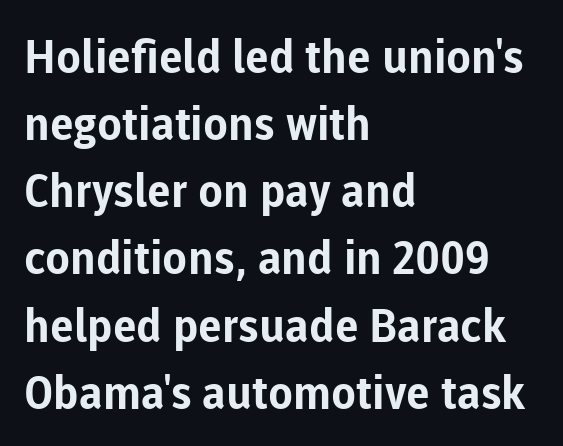
You can tell it's not italic because the verticals are truly vertical. The line-height multiplier appears to be the usual default. The rendering uses natural spacing where letterforms have individual widths. This rendering employs a face without finishing strokes, i.e., a sans-serif. Each glyph is drawn with heavy, bold strokes. Descender tails drop into unmarked territory.
